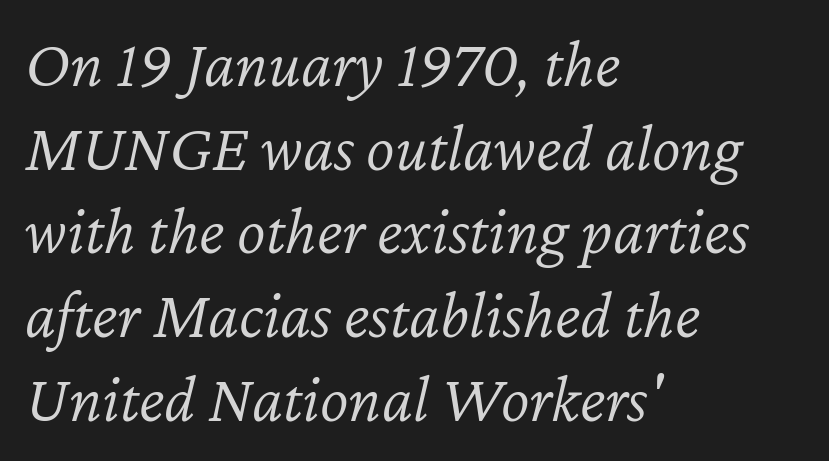
{"italic": "yes", "lean": "right", "slant_degrees": 12, "bold": "no", "weight": "light", "width": "normal", "stroke_contrast": "low", "x_height": "medium", "monospaced": "no", "underline": "no", "align": "left", "line_spacing_ratio": 1.23, "letter_spacing": "normal", "letter_spacing_em": 0.0, "glyph_px": 68}
